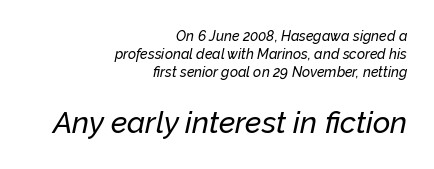
Q: Is the text italic (slanted)? A: Yes, it leans right by about 12 degrees.
Q: Is the text underlined? A: No.
Q: How is the paragraph aligned? A: Right-aligned.
Q: Is the spacing between letters normal or unusually wide? A: Normal.
Q: Is the spacing between lines tight, normal or loose? A: Normal.
Q: Which block of text is set in a larger size, the first (top) or the second (bottom)? A: The second (bottom) one.
Q: Width (condensed, normal, or wide)? A: Normal.
Q: Stroke contrast? A: Low.
Q: x-height? A: Medium.
Q: Monospaced? A: No.
